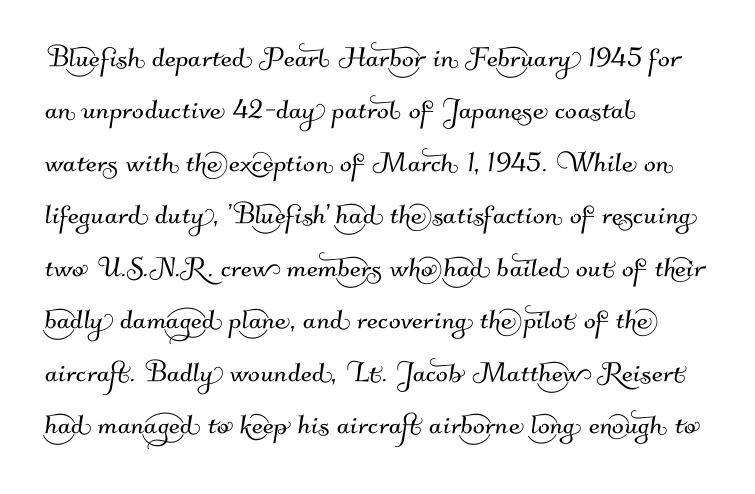
Q: Is the typeface a serif or a sans-serif typeface? A: Sans-serif.
Q: Is the text underlined? A: No.
Q: How is the paragraph aligned? A: Left-aligned.
Q: Is the spacing between letters normal or unusually wide? A: Normal.
Q: Is the spacing between lines tight, normal or loose? A: Normal.
Q: Width (condensed, normal, or wide)? A: Normal.
Q: Stroke contrast? A: Medium.
Q: x-height? A: Small.
Q: Monospaced? A: No.
